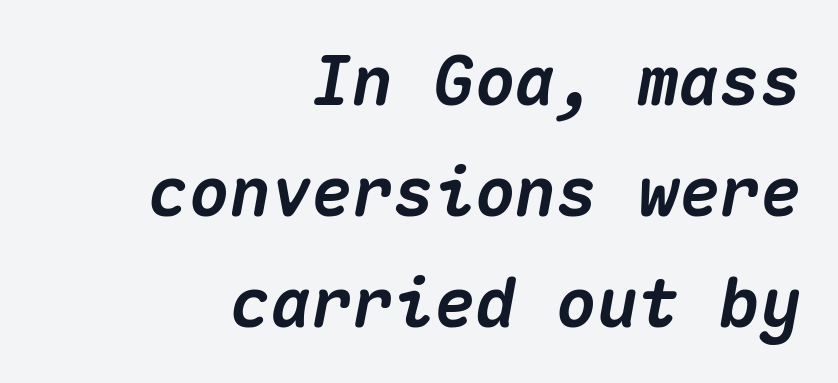
The image shows 68 px heavy type, italic (leaning right), monospaced; set right-aligned, normal line spacing (1.63x), normal letter spacing, not underlined; medium stroke contrast and a medium x-height.
